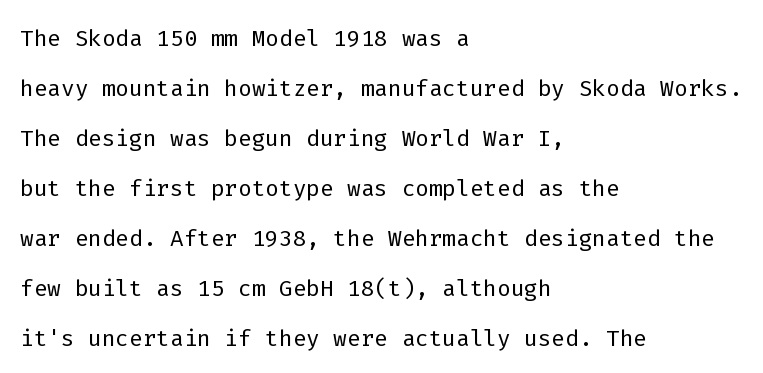
Q: Is the text bold? A: No.
Q: Is the text italic (slanted)? A: No, it is upright.
Q: Is the typeface a serif or a sans-serif typeface? A: Sans-serif.
Q: Is the text underlined? A: No.
Q: How is the paragraph aligned? A: Left-aligned.
Q: Is the spacing between letters normal or unusually wide? A: Normal.
Q: Is the spacing between lines tight, normal or loose? A: Normal.
Q: Width (condensed, normal, or wide)? A: Normal.
Q: Stroke contrast? A: Low.
Q: x-height? A: Medium.
Q: Monospaced? A: Yes.
